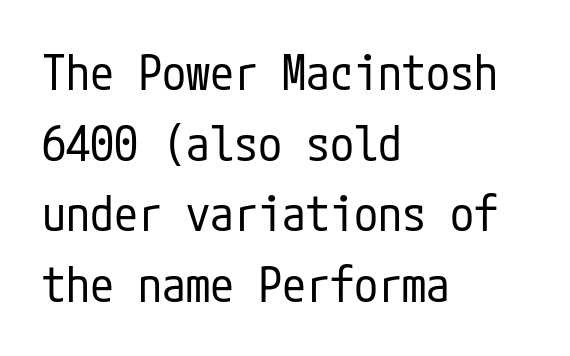
The passage shown is typeset with a sans-serif family. Default kerning and tracking; the words read as compact shapes. Only glyphs here, with clear space below each row. The letterforms sit at book weight or below. Normally led — the rows are evenly, conventionally spaced.
